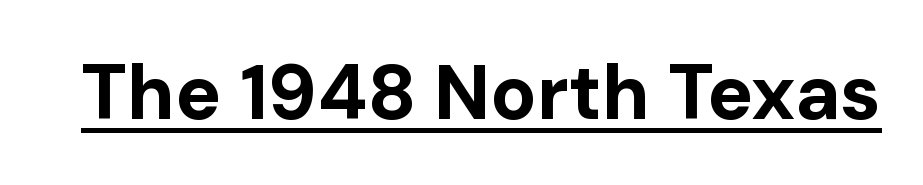
Q: Is the text bold? A: Yes.
Q: Is the text italic (slanted)? A: No, it is upright.
Q: Is the typeface a serif or a sans-serif typeface? A: Sans-serif.
Q: Is the text underlined? A: Yes.
Q: Is the spacing between letters normal or unusually wide? A: Normal.
Q: Width (condensed, normal, or wide)? A: Normal.
Q: Stroke contrast? A: Low.
Q: x-height? A: Medium.
Q: Monospaced? A: No.
